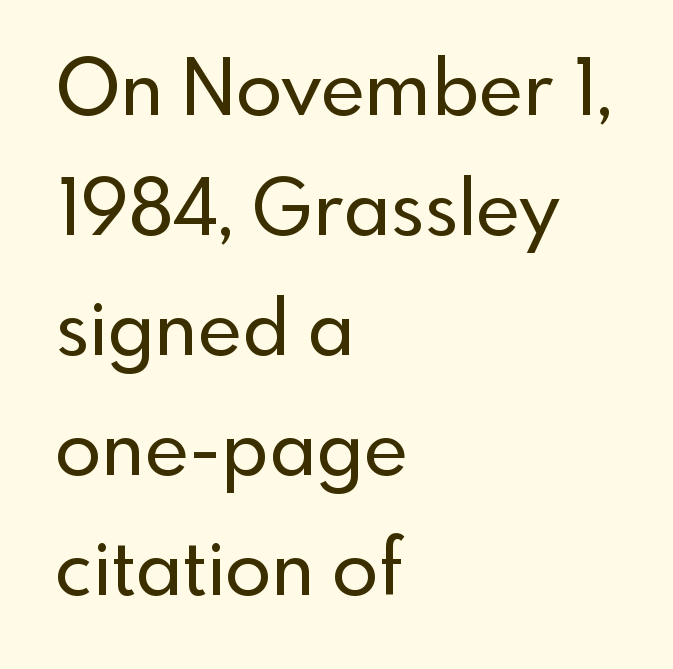
{"serif": "no", "italic": "no", "width": "normal", "x_height": "small", "monospaced": "no", "underline": "no", "align": "left", "line_spacing": "normal", "line_spacing_ratio": 1.58, "letter_spacing": "normal", "letter_spacing_em": 0.0, "glyph_px": 76}
